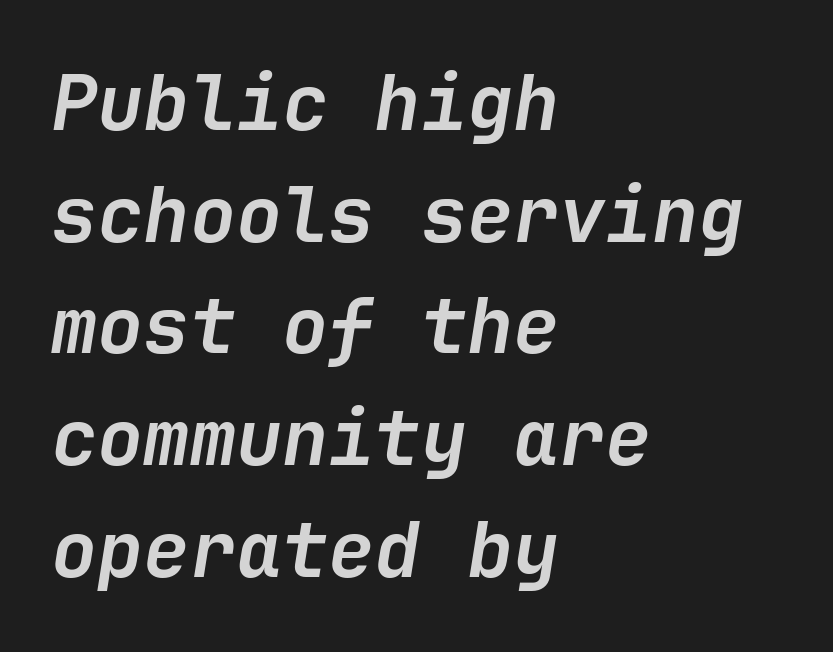
The image shows 77 px semibold type, italic (leaning right); set left-aligned, normal line spacing (1.45x), normal letter spacing, not underlined; low stroke contrast and a medium x-height.
